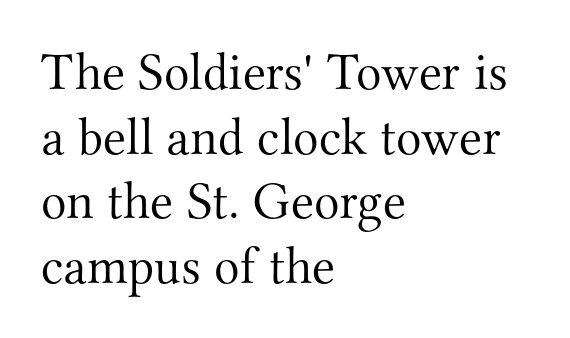
{"serif": "yes", "italic": "no", "bold": "no", "weight": "light", "width": "normal", "stroke_contrast": "medium", "x_height": "small", "monospaced": "no", "underline": "no", "align": "left", "line_spacing_ratio": 1.22, "letter_spacing": "normal", "letter_spacing_em": 0.0, "glyph_px": 53}
